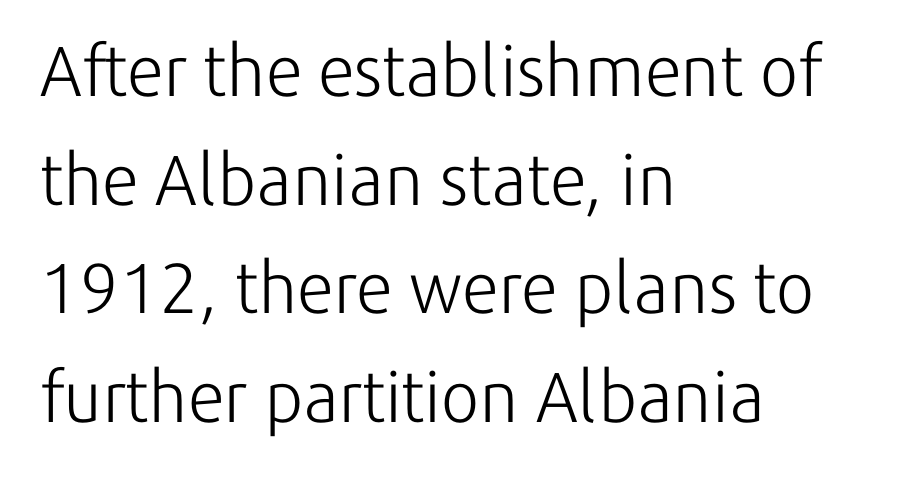
The image shows 71 px light sans-serif type, upright; set left-aligned, normal line spacing (1.53x), normal letter spacing, not underlined; low stroke contrast and a medium x-height.
